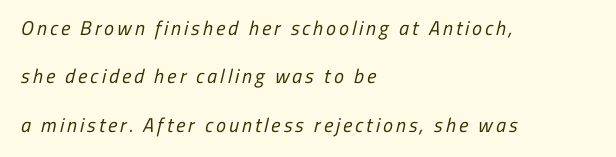
Q: Is the text bold? A: No.
Q: Is the text underlined? A: No.
Q: How is the paragraph aligned? A: Left-aligned.
Q: Is the spacing between lines tight, normal or loose? A: Loose.
